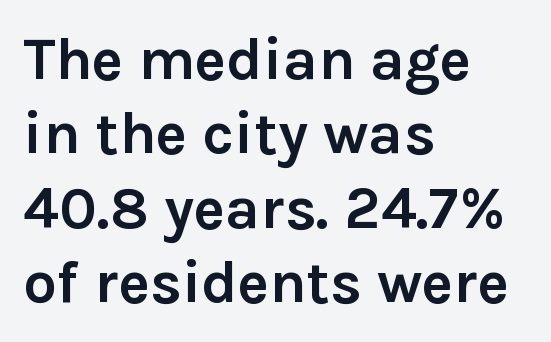
{"serif": "no", "italic": "no", "bold": "yes", "weight": "semibold", "width": "normal", "x_height": "medium", "monospaced": "no", "underline": "no", "align": "left", "line_spacing_ratio": 1.24, "letter_spacing": "normal", "letter_spacing_em": 0.0, "glyph_px": 60}
